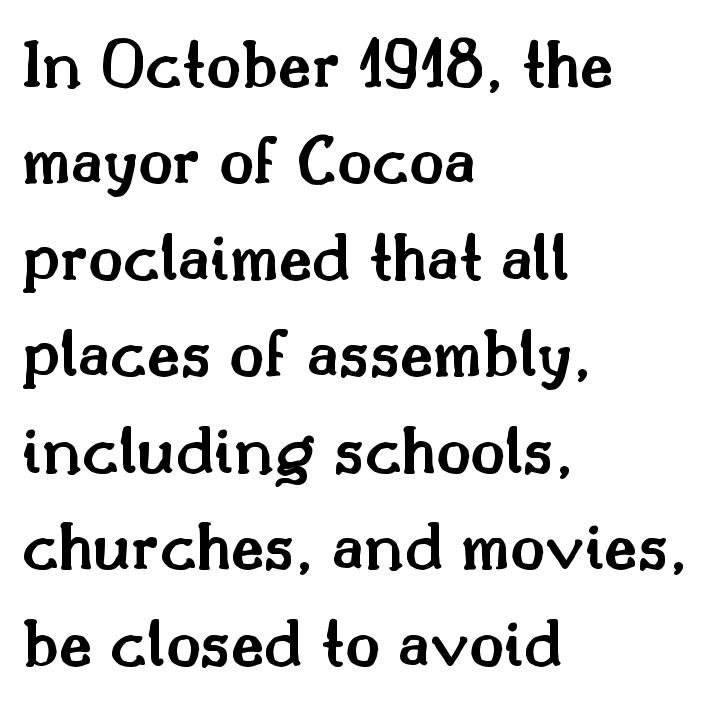
{"serif": "yes", "italic": "no", "bold": "semi", "weight": "semibold", "width": "normal", "stroke_contrast": "medium", "x_height": "small", "monospaced": "no", "underline": "no", "align": "left", "line_spacing": "normal", "line_spacing_ratio": 1.34, "letter_spacing": "normal", "letter_spacing_em": 0.0, "glyph_px": 72}
